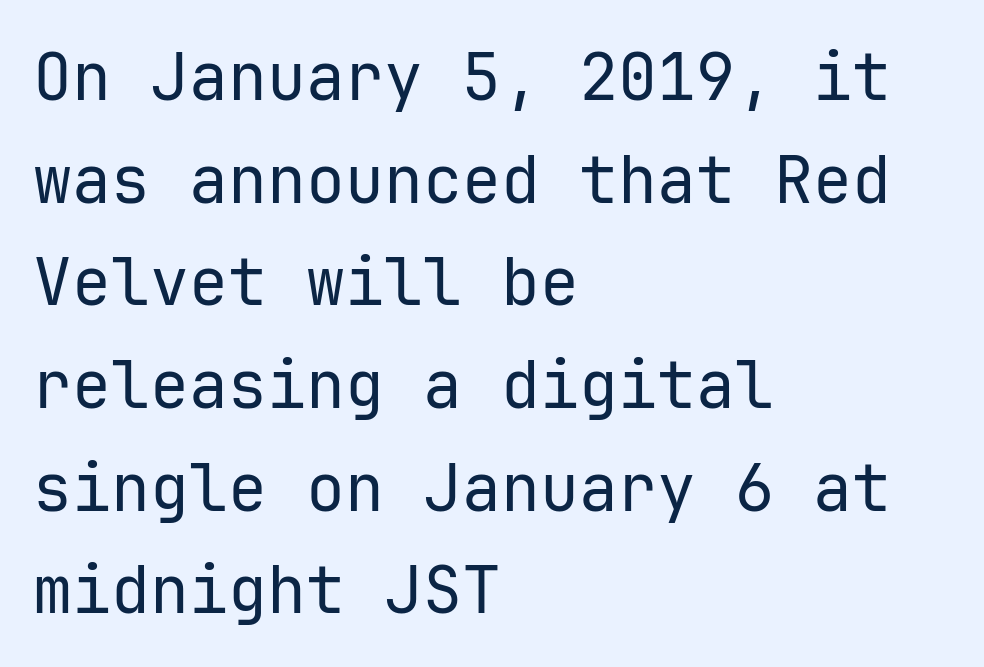
The image shows 65 px regular-weight sans-serif type, upright, monospaced; set left-aligned, normal line spacing (1.58x), normal letter spacing, not underlined; low stroke contrast and a medium x-height.
